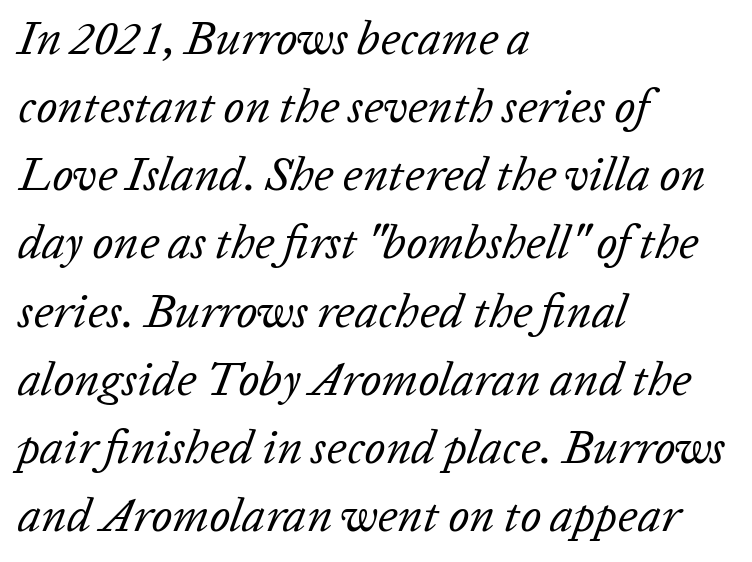
{"italic": "yes", "lean": "right", "slant_degrees": 20, "bold": "no", "weight": "regular", "width": "normal", "stroke_contrast": "low", "x_height": "medium", "monospaced": "no", "underline": "no", "align": "left", "line_spacing": "normal", "line_spacing_ratio": 1.45, "letter_spacing": "normal", "letter_spacing_em": 0.0, "glyph_px": 47}
